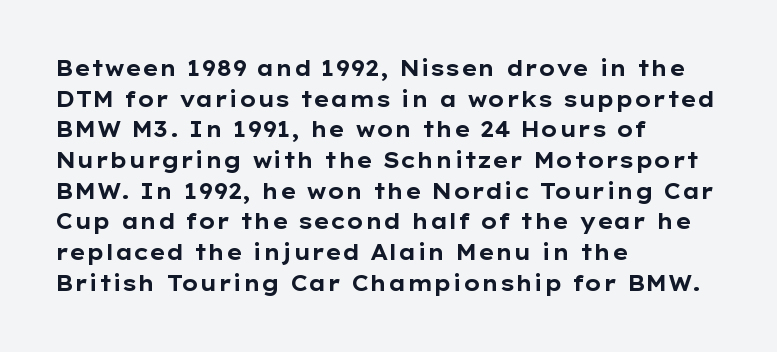
{"italic": "no", "bold": "yes", "underline": "no", "align": "left", "line_spacing": "normal", "line_spacing_ratio": 1.46, "letter_spacing": "normal", "letter_spacing_em": 0.0, "glyph_px": 21}
